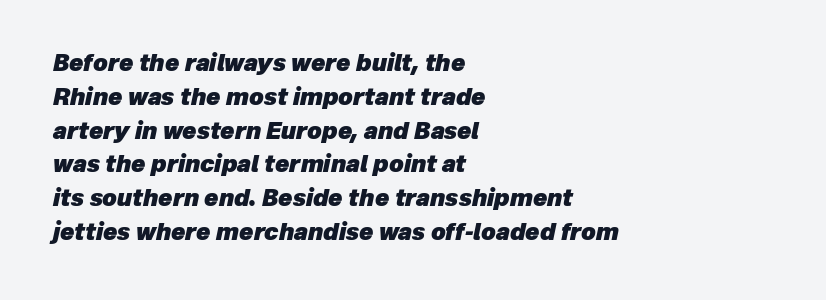
Every letter is thick-stroked: bold, no question. Rule under the text: the space is simply empty. Line spacing here is normal. The paragraph has a hard left edge and a soft right edge.
